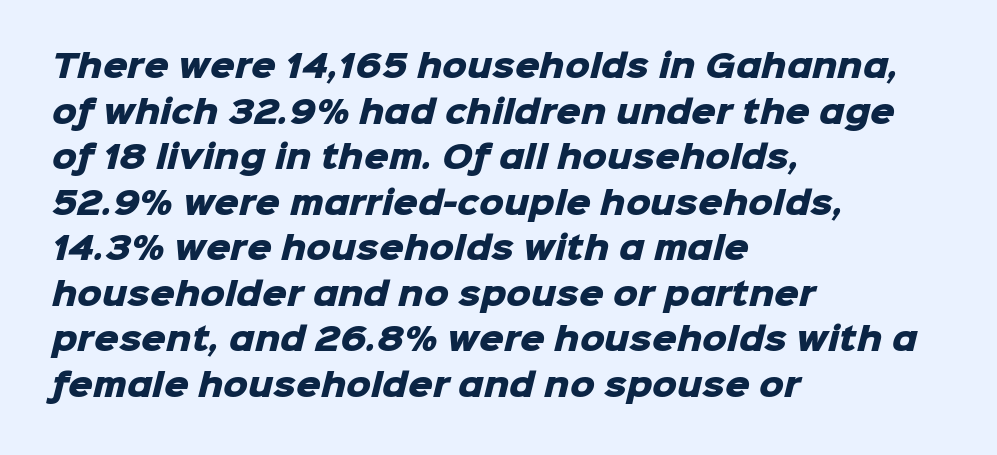
No extra tracking has been applied to these lines. Typeset ragged right — the left edge is the straight one. Reading down the column, the eye jumps a familiar distance to each next line. The face used here is proportionally spaced, like ordinary book or web type. To sum up the face: it is a sans, with no serifs. A full-strength bold gives these letters their thick strokes.
